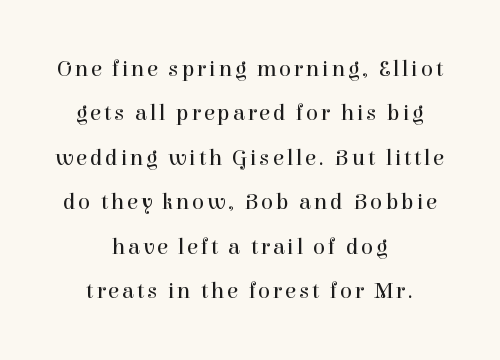
{"italic": "no", "bold": "no", "underline": "no", "align": "center", "line_spacing": "loose", "line_spacing_ratio": 1.93, "glyph_px": 23}
